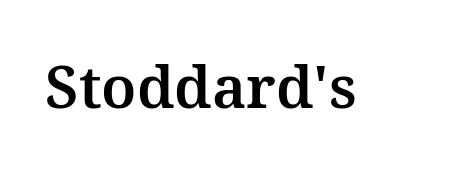
The image shows 59 px serif type, upright; set normal letter spacing, not underlined; medium stroke contrast and a medium x-height.
